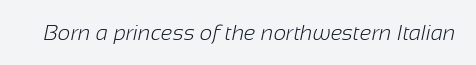
{"bold": "no", "underline": "no", "letter_spacing": "normal", "letter_spacing_em": 0.0, "glyph_px": 22}
